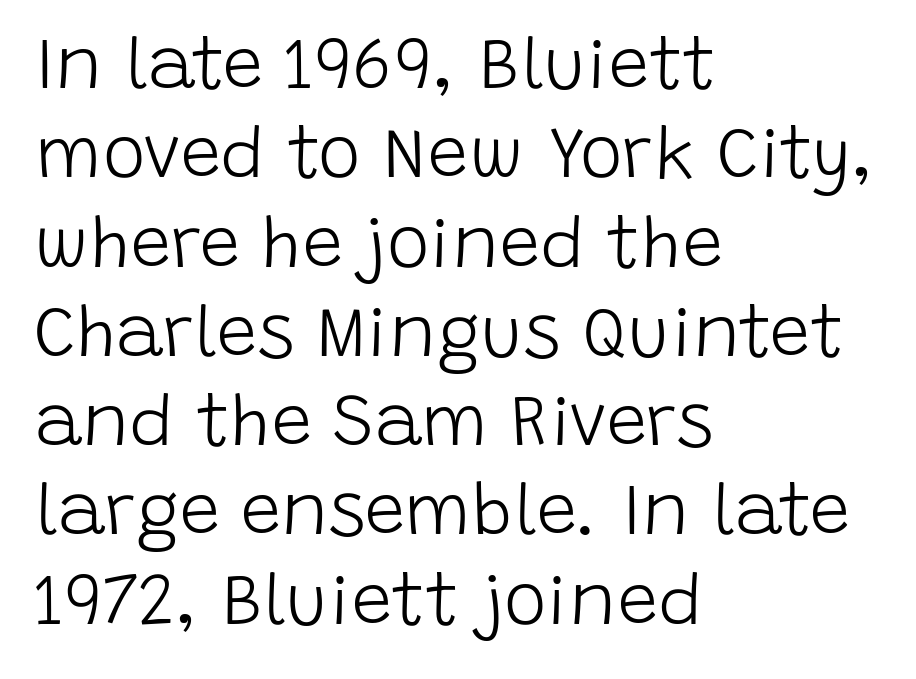
Compared with a typical body face, this is equally light or lighter still. Letter spacing: default. To sum up the face: it is a sans, with no serifs. It's the straight-up-and-down kind of type. The compositor pushed each line to the left boundary. Think of a printed novel: that variable character pitch is what you see here.
